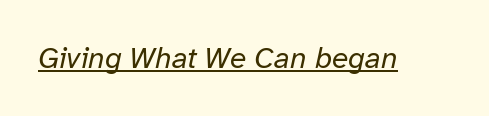
{"italic": "yes", "lean": "right", "slant_degrees": 12, "bold": "no", "weight": "regular", "width": "normal", "stroke_contrast": "low", "x_height": "medium", "monospaced": "no", "underline": "yes", "letter_spacing": "normal", "letter_spacing_em": 0.0, "glyph_px": 30}
